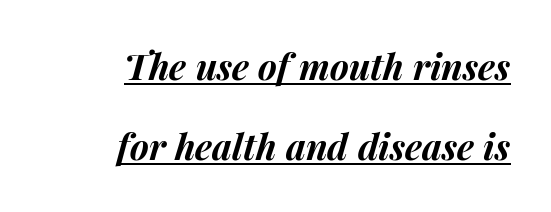
This sample uses plain, unmodified letter spacing. Here the designer chose a conventional face with non-uniform glyph widths. A flush-right, rag-left setting is used for this passage. The font's italic variant was chosen for this text. Decoration check: the copy is underlined.
